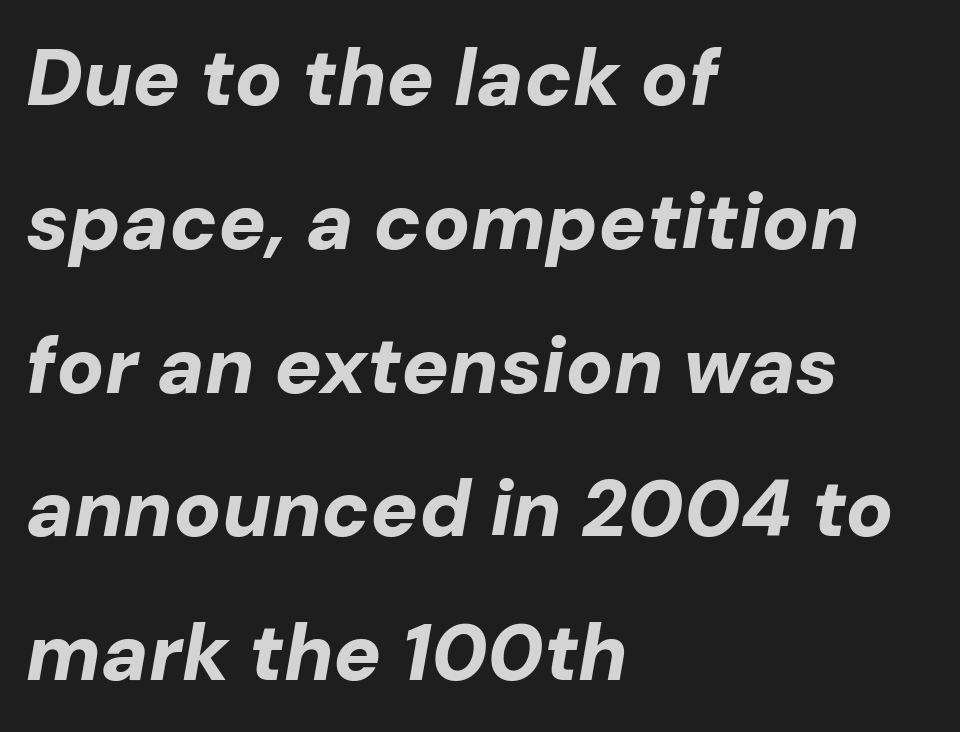
Q: Is the text bold? A: Yes.
Q: Is the text italic (slanted)? A: Yes, it leans right by about 10 degrees.
Q: Is the text underlined? A: No.
Q: How is the paragraph aligned? A: Left-aligned.
Q: Is the spacing between letters normal or unusually wide? A: Normal.
Q: Width (condensed, normal, or wide)? A: Normal.
Q: Stroke contrast? A: Low.
Q: x-height? A: Medium.
Q: Monospaced? A: No.
